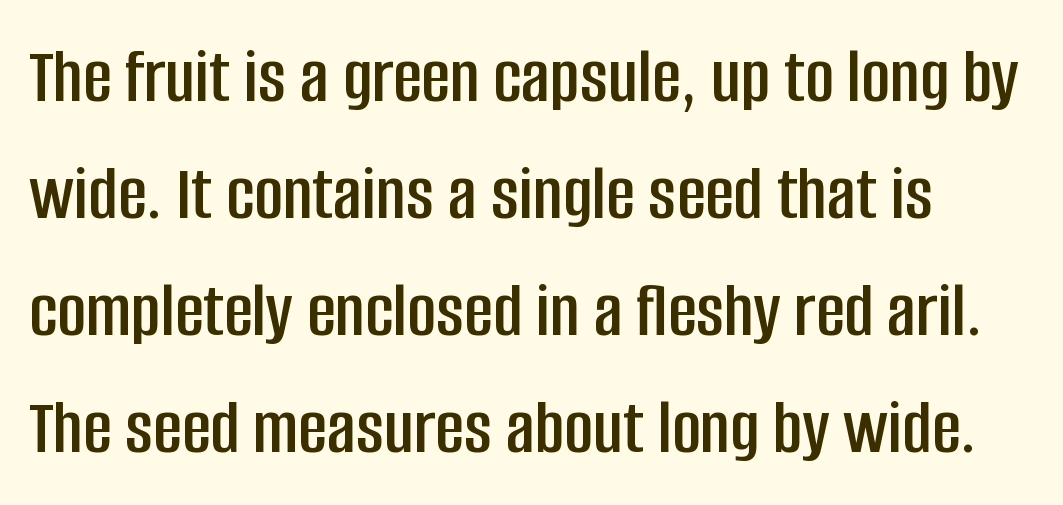
The image shows 79 px condensed sans-serif type, upright; set left-aligned, normal line spacing (1.48x), normal letter spacing, not underlined; low stroke contrast and a large x-height.
